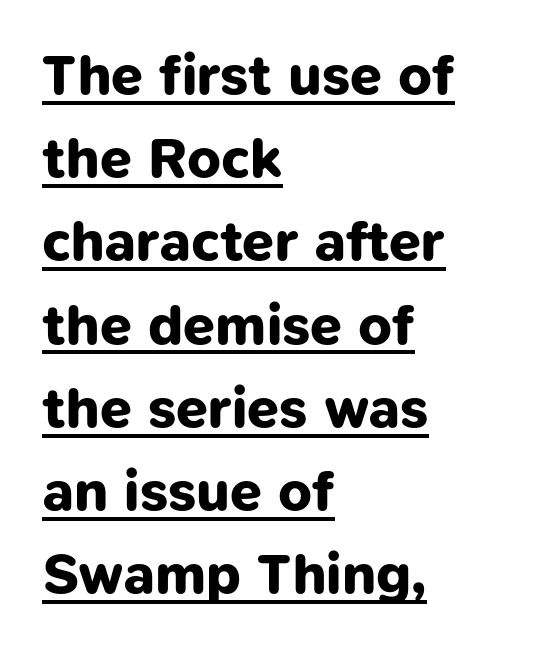
The image shows 57 px bold sans-serif type; set left-aligned, normal line spacing (1.46x), normal letter spacing, underlined; low stroke contrast and a medium x-height.
